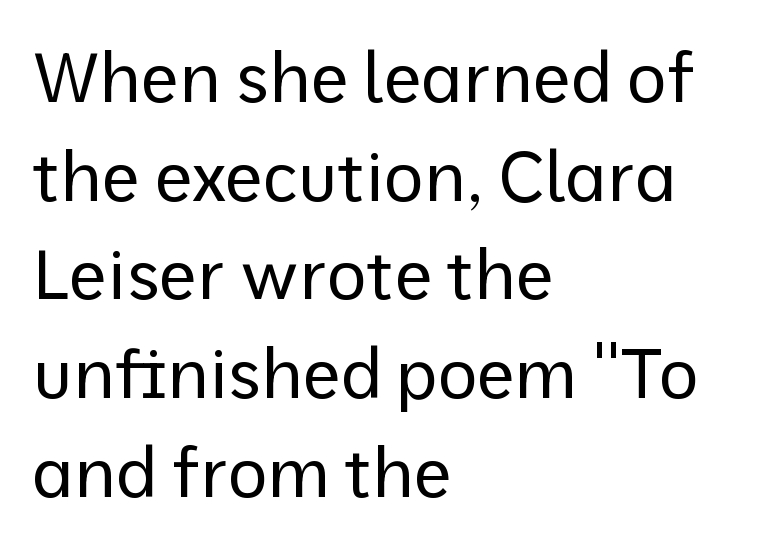
Vertically, the passage feels balanced, rows spaced as you'd expect. This sample has the flowing, uneven cadence of proportional lettering. Heaviness? Minimal to ordinary, like unemphasized prose. A sans-serif font was chosen for this passage. All the whitespace from short lines collects on the right.
